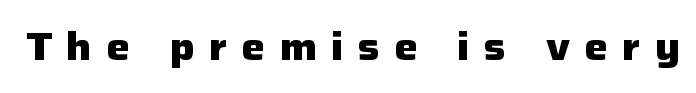
The image shows 38 px heavy sans-serif type, upright; set unusually wide letter spacing (+0.37 em), not underlined; low stroke contrast and a medium x-height.
